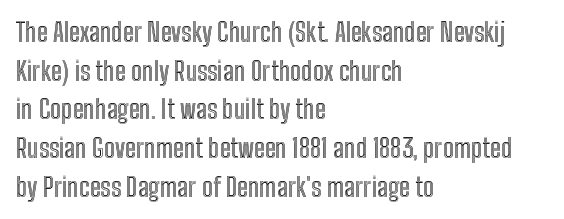
{"italic": "no", "underline": "no", "align": "left", "line_spacing": "normal", "line_spacing_ratio": 1.49, "letter_spacing": "normal", "letter_spacing_em": 0.0, "glyph_px": 26}
